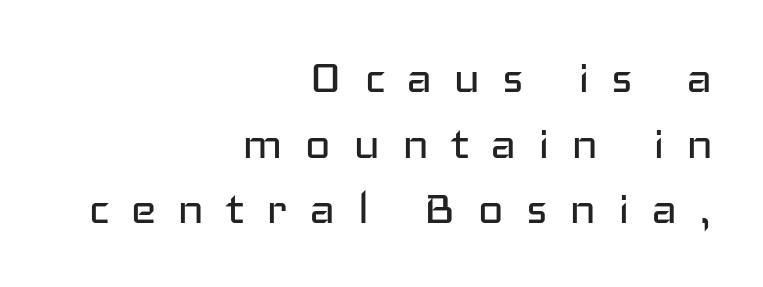
Layout note: lines flush right. Every character sits straight up, as roman type does. No feet cap the strokes, marking this as sans-serif type. How are the letters spaced? Widely, with obvious added tracking. Nothing heavy about these letters — not bold at all. Varying glyph widths throughout — classic text-font behaviour.
